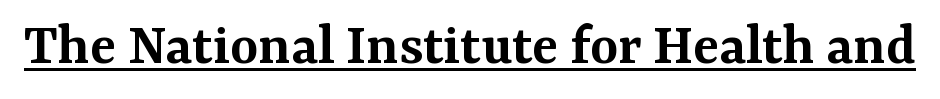
Q: Is the text bold? A: Semi-bold.
Q: Is the text italic (slanted)? A: No, it is upright.
Q: Is the typeface a serif or a sans-serif typeface? A: Serif.
Q: Is the text underlined? A: Yes.
Q: Is the spacing between letters normal or unusually wide? A: Normal.
Q: Width (condensed, normal, or wide)? A: Normal.
Q: Stroke contrast? A: Medium.
Q: x-height? A: Medium.
Q: Monospaced? A: No.
